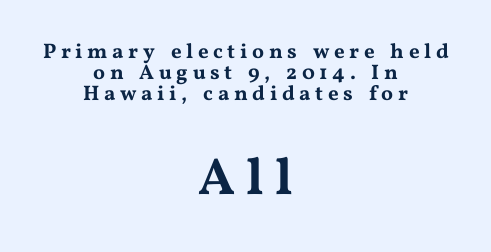
{"serif": "yes", "italic": "no", "width": "wide", "stroke_contrast": "medium", "x_height": "medium", "monospaced": "no", "underline": "no", "align": "center", "line_spacing": "tight", "line_spacing_ratio": 1.01, "letter_spacing": "wide", "letter_spacing_em": 0.22, "larger_block": "second", "size_ratio": 2.48, "glyph_px": 52}
